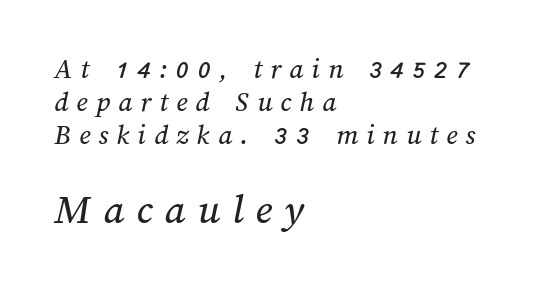
Typeset ragged right — the left edge is the straight one. Vertically, the passage feels compressed, each row crowding the next. Quick note: underline off. A typesetter would call this proportional, since set widths differ per character. Letter spacing: wide. Reading top to bottom, the characters get bigger at the block break.
